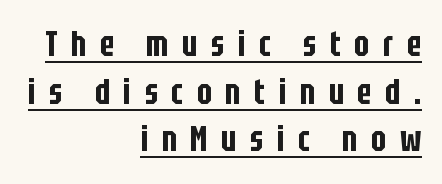
Q: Is the text italic (slanted)? A: No, it is upright.
Q: Is the typeface a serif or a sans-serif typeface? A: Sans-serif.
Q: Is the text underlined? A: Yes.
Q: How is the paragraph aligned? A: Right-aligned.
Q: Is the spacing between letters normal or unusually wide? A: Unusually wide.
Q: Is the spacing between lines tight, normal or loose? A: Normal.
Q: Width (condensed, normal, or wide)? A: Condensed.
Q: Stroke contrast? A: Low.
Q: x-height? A: Large.
Q: Monospaced? A: No.
